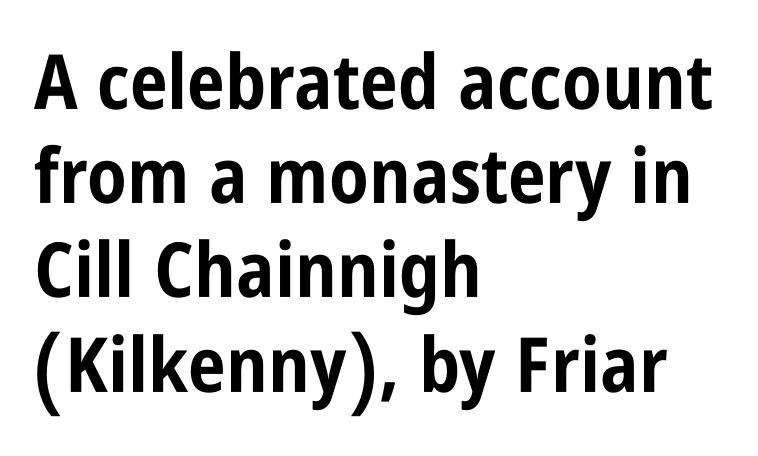
Visually the block forms a straight wall on the left and a jagged coastline on the right. A typesetter would call this proportional, since set widths differ per character. The rendering uses a bold face; every stroke is thick and dark. Inter-character spacing is left at the font's built-in metrics. Anything drawn beneath the words? Only blank space.
